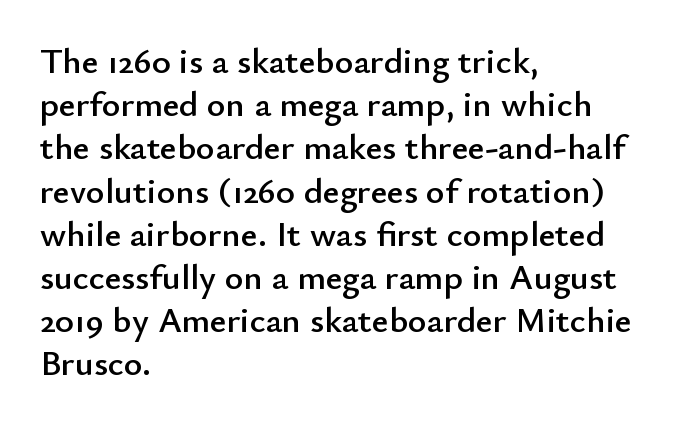
Q: Is the text italic (slanted)? A: No, it is upright.
Q: Is the typeface a serif or a sans-serif typeface? A: Sans-serif.
Q: Is the text underlined? A: No.
Q: How is the paragraph aligned? A: Left-aligned.
Q: Is the spacing between letters normal or unusually wide? A: Normal.
Q: Width (condensed, normal, or wide)? A: Normal.
Q: Stroke contrast? A: Low.
Q: x-height? A: Small.
Q: Monospaced? A: No.
